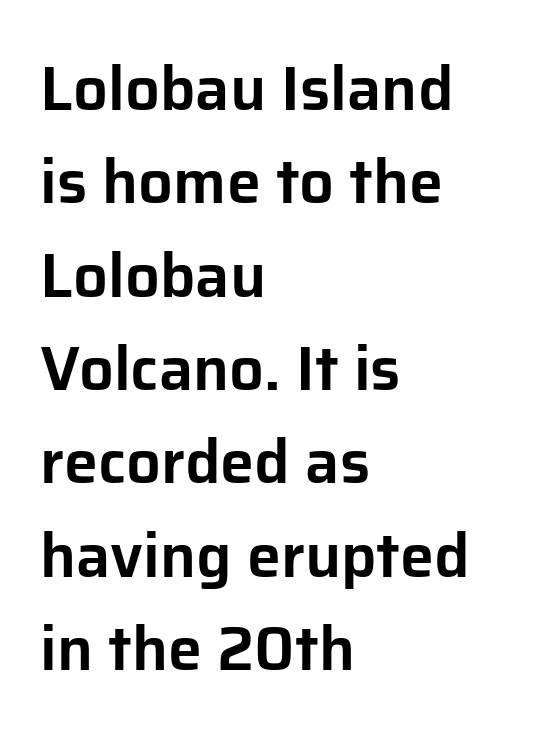
The image shows 61 px sans-serif type, upright; set left-aligned, normal line spacing (1.53x), normal letter spacing, not underlined; low stroke contrast and a medium x-height.
